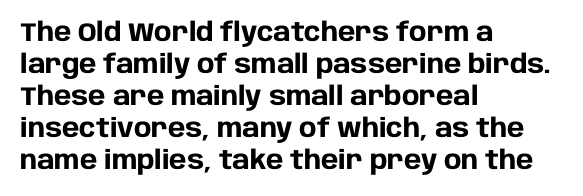
The image shows 26 px bold type, upright; set left-aligned, line spacing 1.23x, normal letter spacing, not underlined.
